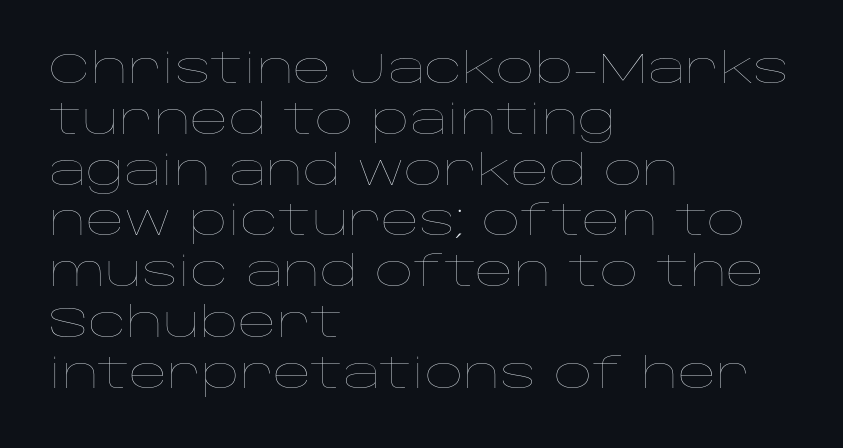
The image shows 42 px thin, wide type, upright; set left-aligned, line spacing 1.21x, normal letter spacing, not underlined; low stroke contrast and a large x-height.
